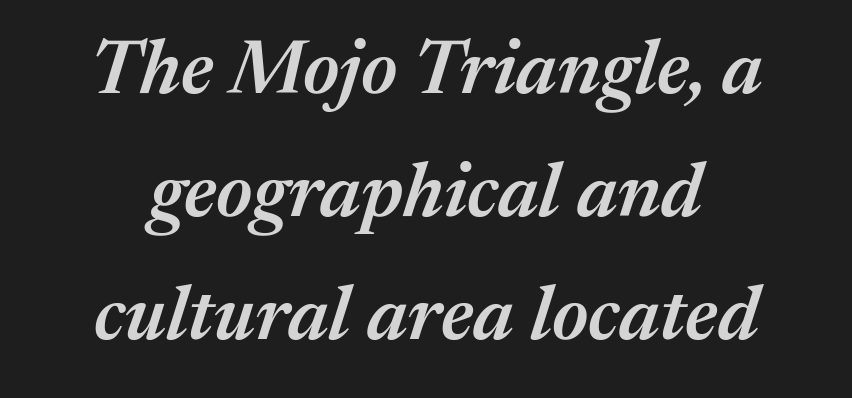
Q: Is the text bold? A: Semi-bold.
Q: Is the text italic (slanted)? A: Yes, it leans right by about 17 degrees.
Q: Is the text underlined? A: No.
Q: Is the spacing between letters normal or unusually wide? A: Normal.
Q: Is the spacing between lines tight, normal or loose? A: Normal.
Q: Width (condensed, normal, or wide)? A: Normal.
Q: Stroke contrast? A: Medium.
Q: x-height? A: Medium.
Q: Monospaced? A: No.
